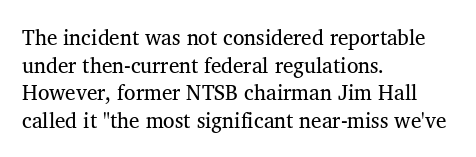
{"italic": "no", "bold": "no", "underline": "no", "align": "left", "line_spacing": "normal", "line_spacing_ratio": 1.32, "letter_spacing": "normal", "letter_spacing_em": 0.0, "glyph_px": 21}
